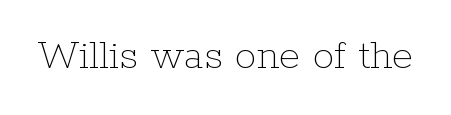
Q: Is the text bold? A: No.
Q: Is the text italic (slanted)? A: No, it is upright.
Q: Is the text underlined? A: No.
Q: Is the spacing between letters normal or unusually wide? A: Normal.
Q: Width (condensed, normal, or wide)? A: Normal.
Q: Stroke contrast? A: Low.
Q: x-height? A: Medium.
Q: Monospaced? A: No.
